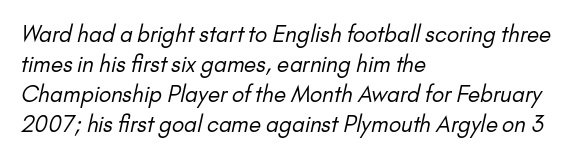
{"bold": "no", "underline": "no", "align": "left", "line_spacing": "normal", "line_spacing_ratio": 1.37, "letter_spacing": "normal", "letter_spacing_em": 0.0, "glyph_px": 22}
